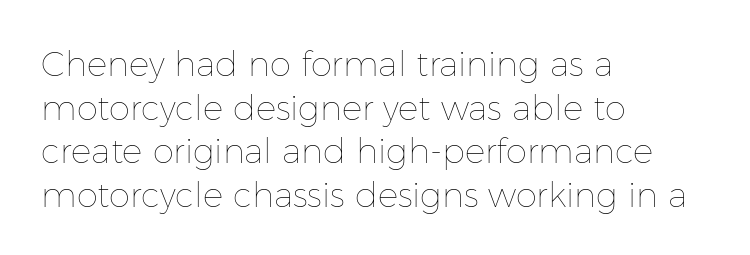
Q: Is the text bold? A: No.
Q: Is the text italic (slanted)? A: No, it is upright.
Q: Is the text underlined? A: No.
Q: How is the paragraph aligned? A: Left-aligned.
Q: Is the spacing between letters normal or unusually wide? A: Normal.
Q: Is the spacing between lines tight, normal or loose? A: Normal.
Q: Width (condensed, normal, or wide)? A: Normal.
Q: Stroke contrast? A: Low.
Q: x-height? A: Medium.
Q: Monospaced? A: No.
